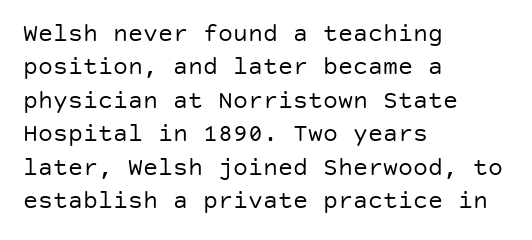
Notice how the stems are strictly vertical — no italics here. Clear beneath every line of the passage. Compared with typical paragraphs, the rows here are spaced about the same. The letters look calm and open, with moderate or lighter stems. Spacing between characters is what you'd get straight out of the box.
